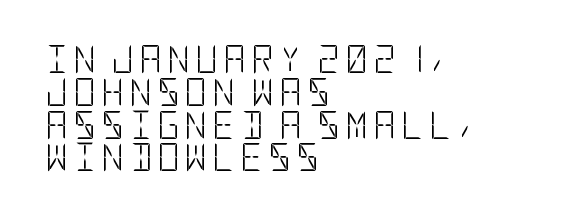
The image shows 28 px light, condensed sans-serif type, upright; set left-aligned, line spacing 1.17x, not underlined; low stroke contrast and a large x-height.
